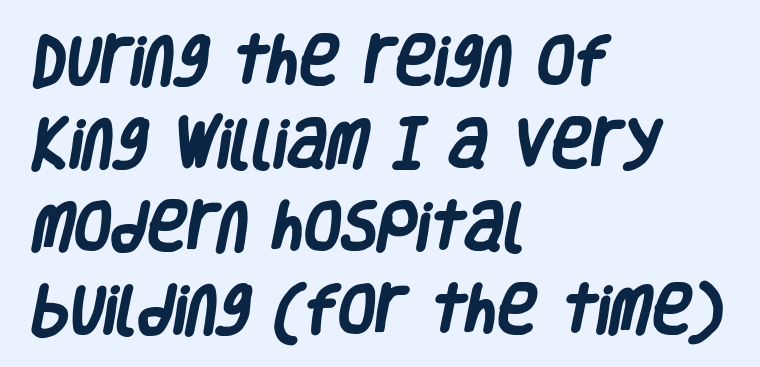
{"serif": "no", "bold": "yes", "weight": "heavy", "width": "condensed", "stroke_contrast": "low", "x_height": "large", "monospaced": "no", "underline": "no", "align": "left", "line_spacing": "normal", "line_spacing_ratio": 1.54, "letter_spacing": "normal", "letter_spacing_em": 0.0, "glyph_px": 54}
